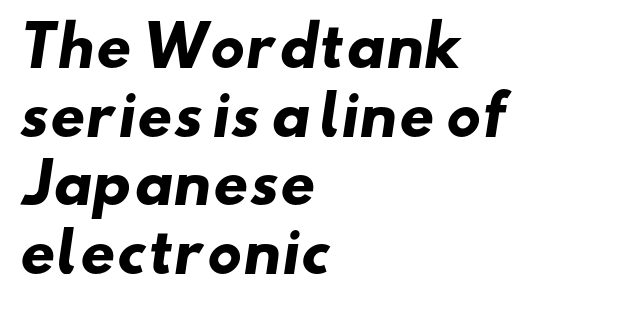
The letters are bold, with thick, heavy strokes. Caption: multi-line text, flush left, ragged right. Observe the ordinary spacing: letters are neighbours, not strangers. Type style note: lacks serifs.
